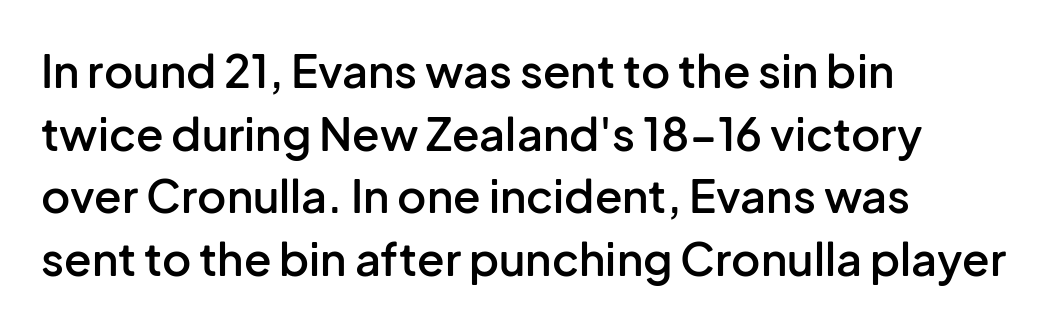
Q: Is the text bold? A: Semi-bold.
Q: Is the text italic (slanted)? A: No, it is upright.
Q: Is the typeface a serif or a sans-serif typeface? A: Sans-serif.
Q: Is the text underlined? A: No.
Q: How is the paragraph aligned? A: Left-aligned.
Q: Is the spacing between letters normal or unusually wide? A: Normal.
Q: Is the spacing between lines tight, normal or loose? A: Normal.
Q: Width (condensed, normal, or wide)? A: Normal.
Q: Stroke contrast? A: Low.
Q: x-height? A: Medium.
Q: Monospaced? A: No.
